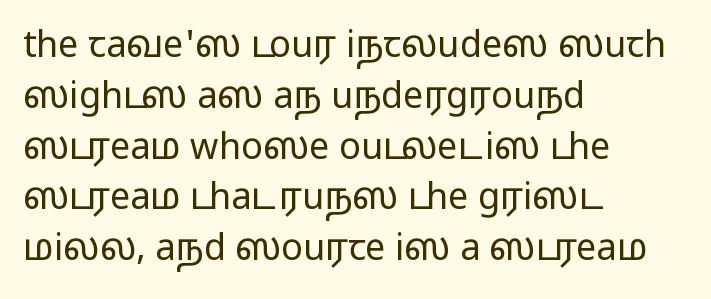
{"serif": "no", "italic": "no", "bold": "no", "weight": "regular", "width": "wide", "stroke_contrast": "low", "x_height": "medium", "monospaced": "no", "underline": "no", "align": "left", "line_spacing": "normal", "line_spacing_ratio": 1.41, "letter_spacing": "normal", "letter_spacing_em": 0.0, "glyph_px": 36}
